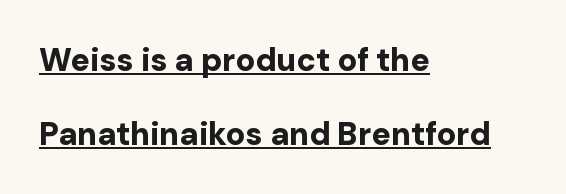
In CSS terms this would be text-align: left. Proportional: the letters do not fall into vertical columns. If you measured baseline to baseline, you'd find a long distance. The passage shown has conventional tracking throughout. This is heavy type, rendered in bold.
